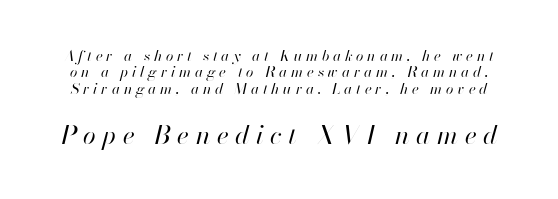
{"italic": "yes", "lean": "right", "slant_degrees": 13, "bold": "no", "underline": "no", "line_spacing": "tight", "line_spacing_ratio": 1.09, "letter_spacing": "wide", "letter_spacing_em": 0.25, "larger_block": "second", "size_ratio": 1.73, "glyph_px": 26}
